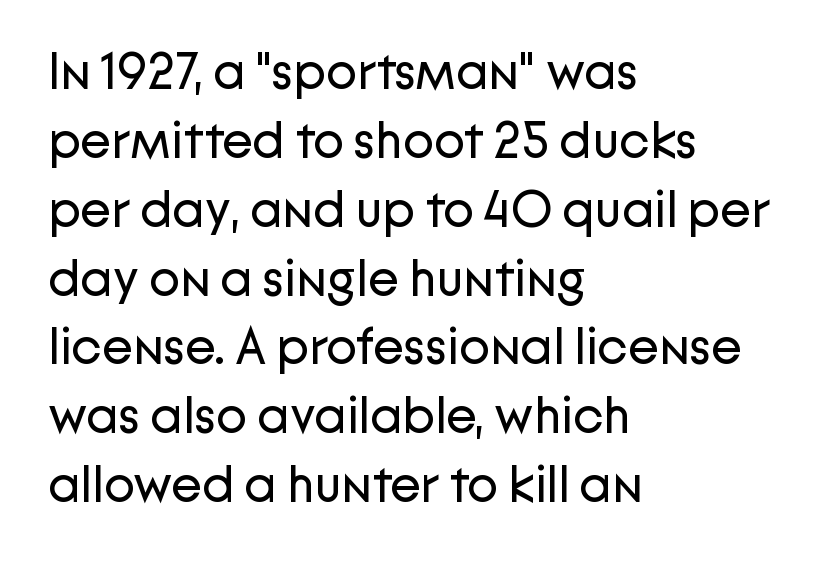
{"serif": "no", "italic": "no", "bold": "no", "weight": "regular", "width": "normal", "stroke_contrast": "low", "x_height": "medium", "monospaced": "no", "underline": "no", "align": "left", "line_spacing": "normal", "line_spacing_ratio": 1.35, "letter_spacing": "normal", "letter_spacing_em": 0.0, "glyph_px": 51}
